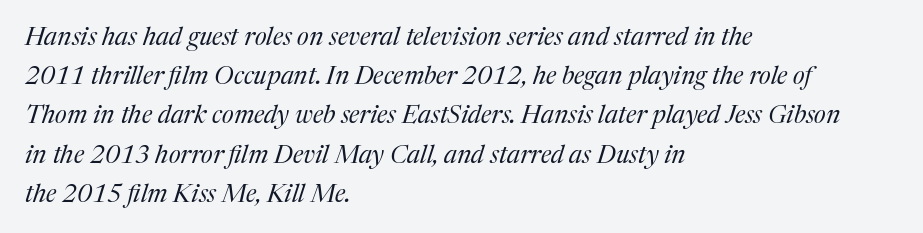
Summary of vertical rhythm: regular, with standard interline spacing. Vertical stems look standard width or narrower in stroke. A typesetter would mark this as italic. The horizontal fit of the characters is conventional and even.
